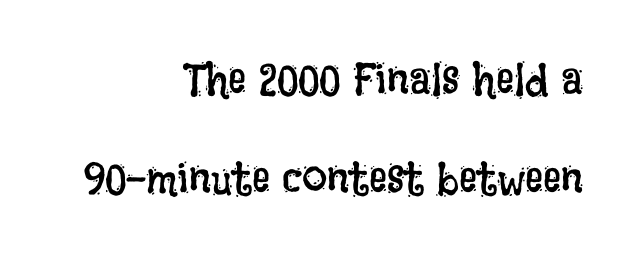
{"italic": "no", "bold": "no", "weight": "regular", "width": "condensed", "stroke_contrast": "low", "x_height": "large", "monospaced": "no", "underline": "no", "align": "right", "line_spacing": "loose", "line_spacing_ratio": 2.21, "letter_spacing": "normal", "letter_spacing_em": 0.0, "glyph_px": 45}
